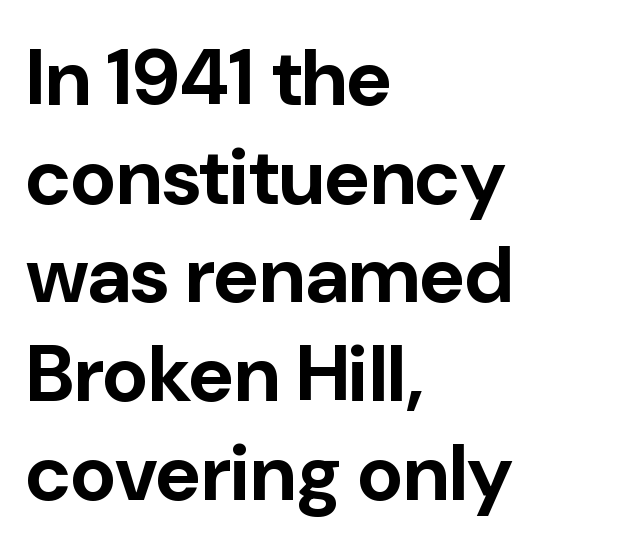
The image shows 79 px bold sans-serif type, upright; set left-aligned, normal line spacing (1.25x), normal letter spacing, not underlined; low stroke contrast and a medium x-height.
